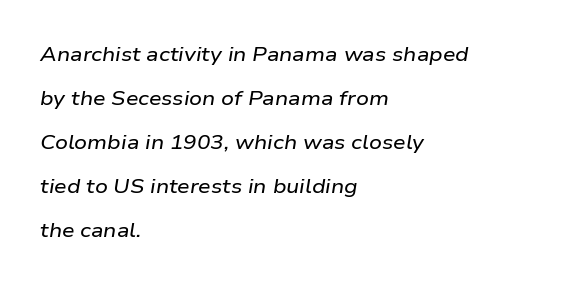
Q: Is the text italic (slanted)? A: Yes, it leans right by about 9 degrees.
Q: Is the text underlined? A: No.
Q: How is the paragraph aligned? A: Left-aligned.
Q: Is the spacing between letters normal or unusually wide? A: Normal.
Q: Is the spacing between lines tight, normal or loose? A: Loose.
